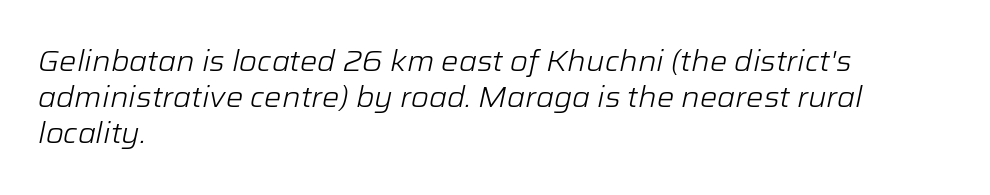
The image shows 29 px light type, italic (leaning right); set left-aligned, normal line spacing (1.25x), normal letter spacing, not underlined; low stroke contrast and a medium x-height.
